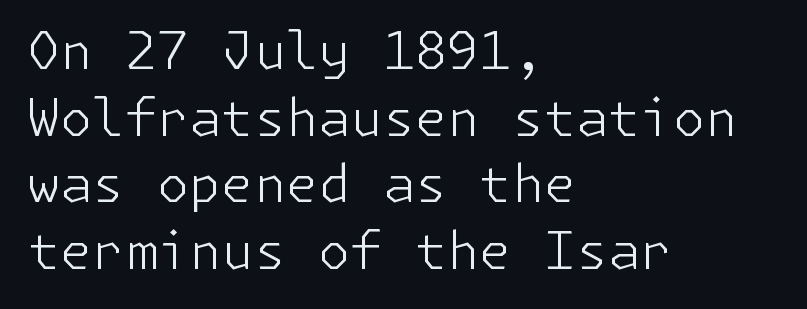
The image shows 52 px light sans-serif type, upright; set left-aligned, normal line spacing (1.28x), normal letter spacing, not underlined; low stroke contrast and a medium x-height.
